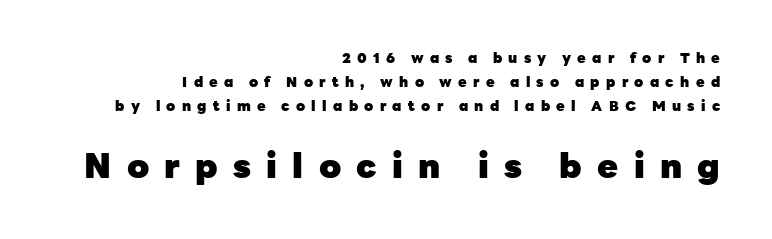
Q: Is the text bold? A: Yes.
Q: Is the text italic (slanted)? A: No, it is upright.
Q: Is the typeface a serif or a sans-serif typeface? A: Sans-serif.
Q: Is the text underlined? A: No.
Q: How is the paragraph aligned? A: Right-aligned.
Q: Is the spacing between letters normal or unusually wide? A: Unusually wide.
Q: Which block of text is set in a larger size, the first (top) or the second (bottom)? A: The second (bottom) one.
Q: Width (condensed, normal, or wide)? A: Normal.
Q: Stroke contrast? A: Low.
Q: x-height? A: Medium.
Q: Monospaced? A: No.
